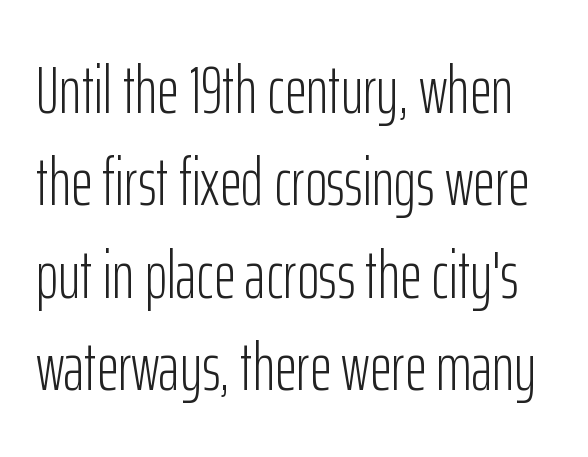
The image shows 67 px light, condensed sans-serif type, upright; set normal line spacing (1.38x), normal letter spacing, not underlined; low stroke contrast and a medium x-height.
